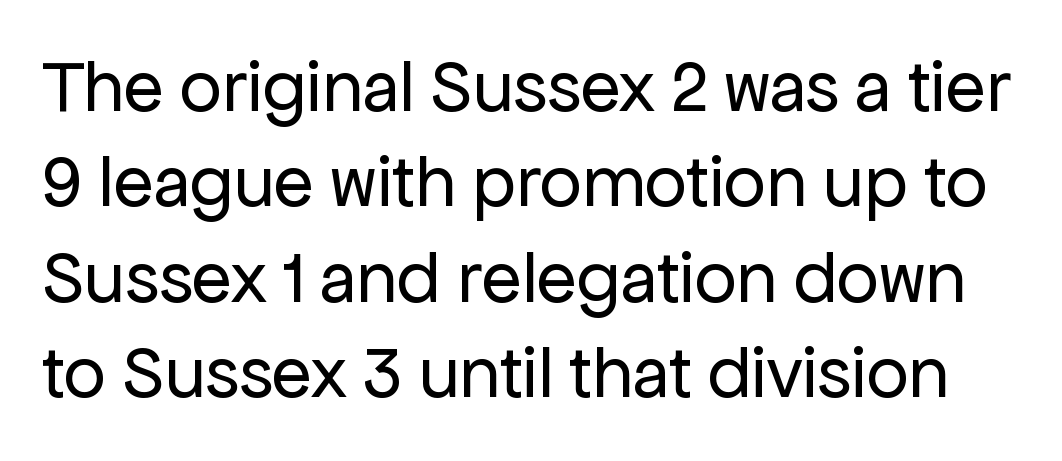
Q: Is the text bold? A: No.
Q: Is the text italic (slanted)? A: No, it is upright.
Q: Is the typeface a serif or a sans-serif typeface? A: Sans-serif.
Q: Is the text underlined? A: No.
Q: Is the spacing between letters normal or unusually wide? A: Normal.
Q: Is the spacing between lines tight, normal or loose? A: Normal.
Q: Width (condensed, normal, or wide)? A: Normal.
Q: Stroke contrast? A: Low.
Q: x-height? A: Medium.
Q: Monospaced? A: No.
